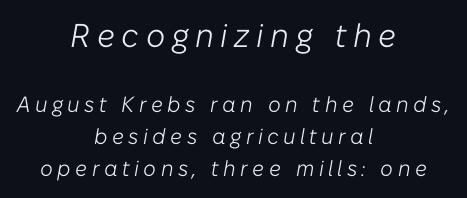
Q: Is the text bold? A: No.
Q: Is the text italic (slanted)? A: Yes, it leans right by about 10 degrees.
Q: Is the text underlined? A: No.
Q: How is the paragraph aligned? A: Centered.
Q: Is the spacing between letters normal or unusually wide? A: Unusually wide.
Q: Is the spacing between lines tight, normal or loose? A: Normal.
Q: Which block of text is set in a larger size, the first (top) or the second (bottom)? A: The first (top) one.
Q: Width (condensed, normal, or wide)? A: Normal.
Q: Stroke contrast? A: Low.
Q: x-height? A: Medium.
Q: Monospaced? A: No.
